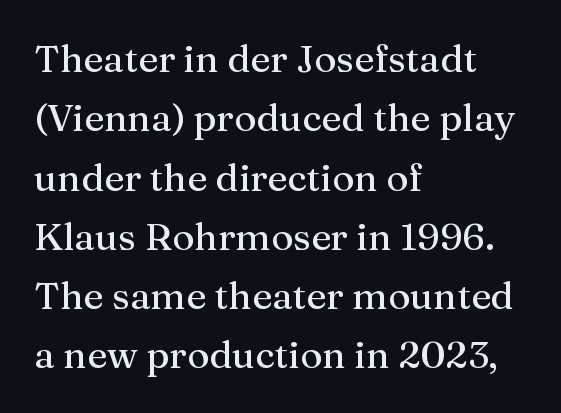
Has an underline been added? It has not. A typesetter would call this proportional, since set widths differ per character. Interline gaps are of average width in this sample. If you drew a ruler down the left edge, every line would touch it. Look at the tracking — it's just the regular setting, nothing added. The glyphs in this specimen are seriffed.
